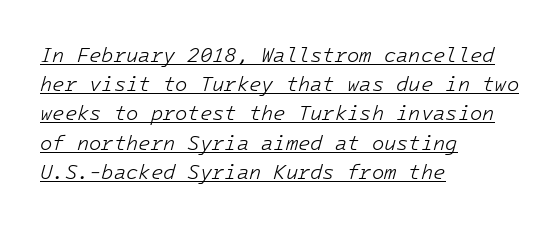
The image shows 20 px text type, italic (leaning right); set left-aligned, normal line spacing (1.46x), normal letter spacing, underlined.
